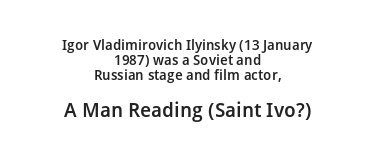
These lines keep a tight, regular rhythm from letter to letter. Here the second block reads like a headline and the first like body copy. Notice the strokes are somewhat thickened but not fully heavy: this is a semibold. The area under the type is left untouched. The specimen reads as upright at a glance.
